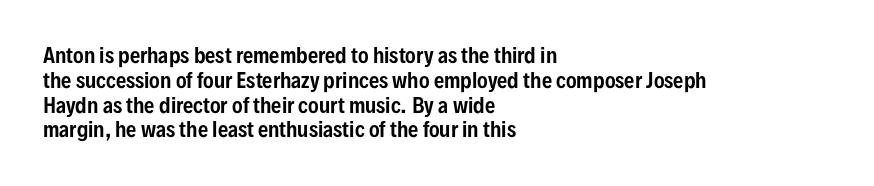
{"italic": "no", "underline": "no", "align": "left", "line_spacing_ratio": 1.24, "letter_spacing": "normal", "letter_spacing_em": 0.0, "glyph_px": 20}
